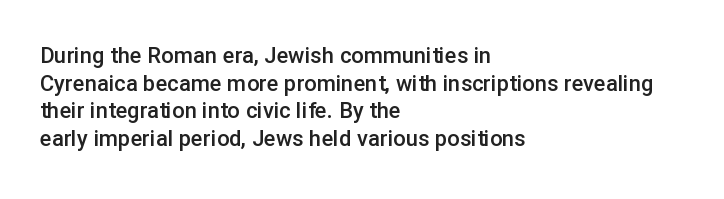
Q: Is the text bold? A: Semi-bold.
Q: Is the text italic (slanted)? A: No, it is upright.
Q: Is the text underlined? A: No.
Q: How is the paragraph aligned? A: Left-aligned.
Q: Is the spacing between letters normal or unusually wide? A: Normal.
Q: Is the spacing between lines tight, normal or loose? A: Normal.
